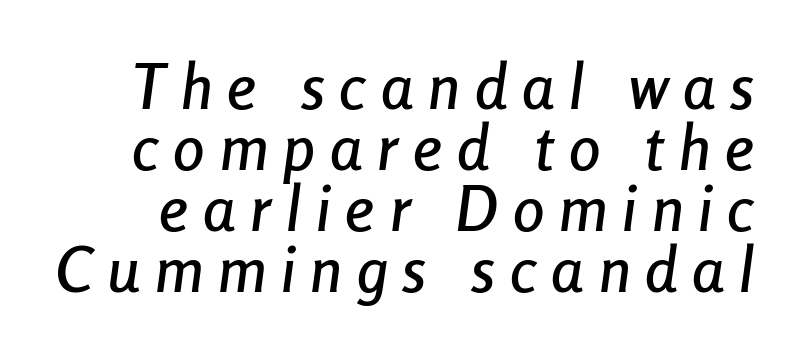
The image shows 63 px condensed type, italic (leaning right); set tight line spacing (0.97x), unusually wide letter spacing (+0.24 em), not underlined; low stroke contrast and a medium x-height.
